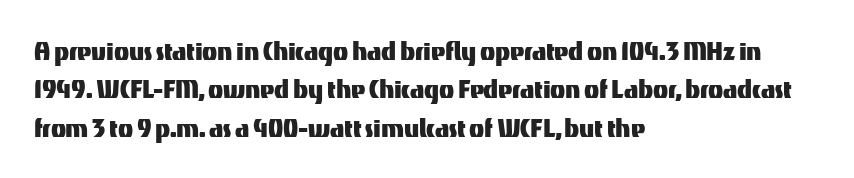
{"serif": "no", "italic": "no", "width": "normal", "stroke_contrast": "medium", "x_height": "medium", "monospaced": "no", "underline": "no", "align": "left", "line_spacing_ratio": 1.24, "letter_spacing": "normal", "letter_spacing_em": 0.0, "glyph_px": 31}
